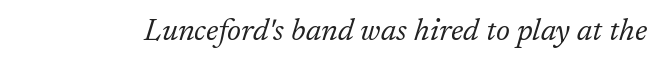
{"serif": "yes", "italic": "yes", "lean": "right", "slant_degrees": 17, "bold": "no", "weight": "light", "width": "normal", "stroke_contrast": "low", "x_height": "medium", "monospaced": "no", "underline": "no", "letter_spacing": "normal", "letter_spacing_em": 0.0, "glyph_px": 31}
